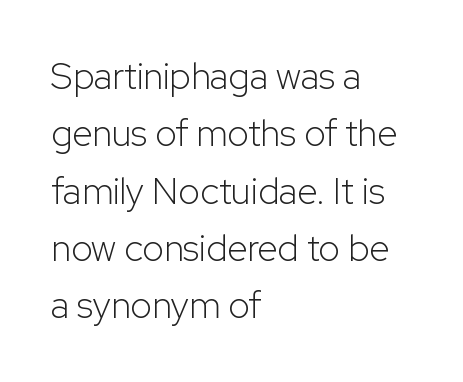
Q: Is the text bold? A: No.
Q: Is the text italic (slanted)? A: No, it is upright.
Q: Is the typeface a serif or a sans-serif typeface? A: Sans-serif.
Q: Is the text underlined? A: No.
Q: How is the paragraph aligned? A: Left-aligned.
Q: Is the spacing between letters normal or unusually wide? A: Normal.
Q: Is the spacing between lines tight, normal or loose? A: Normal.
Q: Width (condensed, normal, or wide)? A: Normal.
Q: Stroke contrast? A: Low.
Q: x-height? A: Medium.
Q: Monospaced? A: No.
